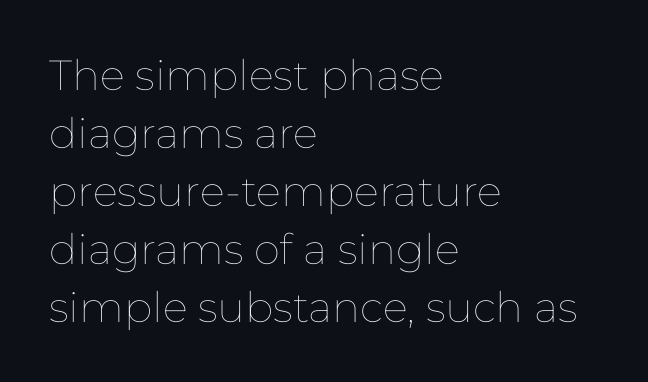
{"italic": "no", "bold": "no", "weight": "thin", "width": "normal", "stroke_contrast": "low", "x_height": "medium", "monospaced": "no", "underline": "no", "align": "left", "line_spacing": "normal", "line_spacing_ratio": 1.38, "letter_spacing": "normal", "letter_spacing_em": 0.0, "glyph_px": 42}
